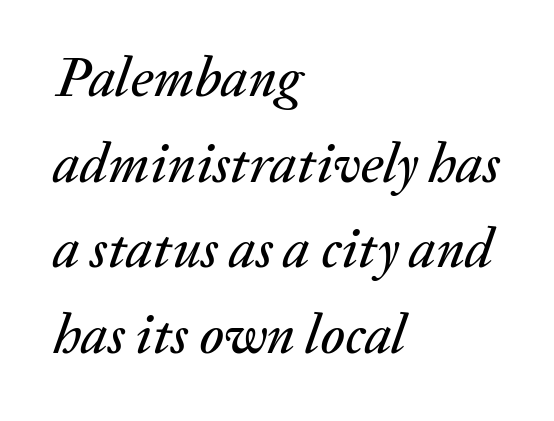
The image shows 56 px text type, italic (leaning right); set left-aligned, normal line spacing (1.53x), normal letter spacing, not underlined; medium stroke contrast and a medium x-height.
